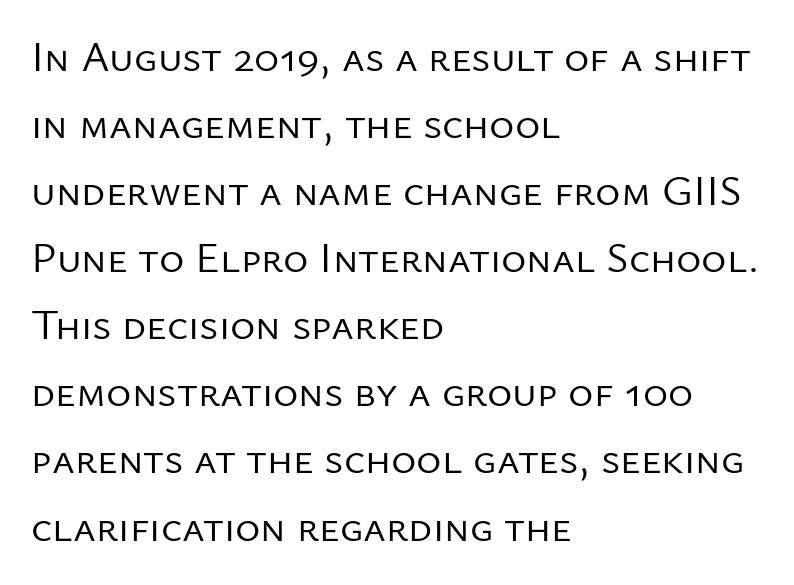
A typesetter would call this proportional, since set widths differ per character. Notice how descenders clear the ascenders below comfortably — that's standard leading. Honestly, the letter spacing is just normal — you wouldn't notice it. The area under the type is left untouched.
